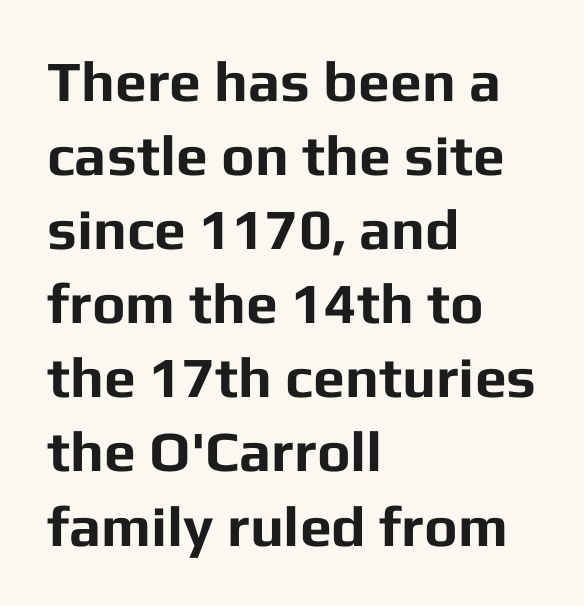
Designer's note — italics off, roman on. Here the designer chose a conventional face with non-uniform glyph widths. The zone under the glyphs is completely vacant. This rendering employs a face without finishing strokes, i.e., a sans-serif. Line beginnings align vertically; line endings do not. I'd describe the lettering as bold — thick and assertive.
